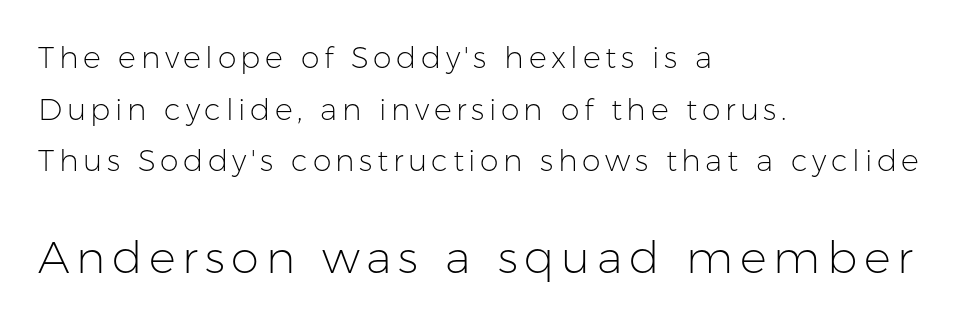
The letterforms sit at book weight or below. Teacher's note: observe the even left margin — that is flush-left alignment. These lines were composed using upright roman letters. The face used here is proportionally spaced, like ordinary book or web type. Honestly, there is no underline to notice here at all.
